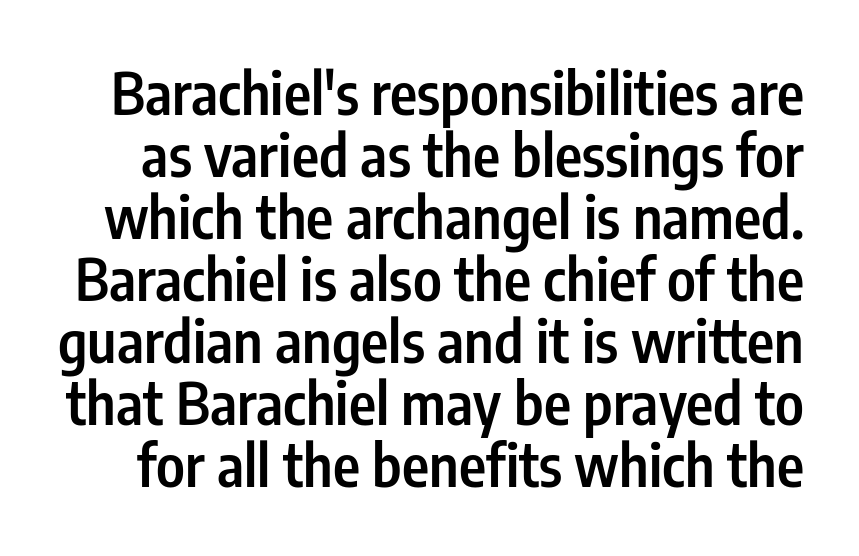
Q: Is the text bold? A: Semi-bold.
Q: Is the text italic (slanted)? A: No, it is upright.
Q: Is the typeface a serif or a sans-serif typeface? A: Sans-serif.
Q: Is the text underlined? A: No.
Q: Is the spacing between letters normal or unusually wide? A: Normal.
Q: Is the spacing between lines tight, normal or loose? A: Tight.
Q: Width (condensed, normal, or wide)? A: Condensed.
Q: Stroke contrast? A: Low.
Q: x-height? A: Medium.
Q: Monospaced? A: No.
